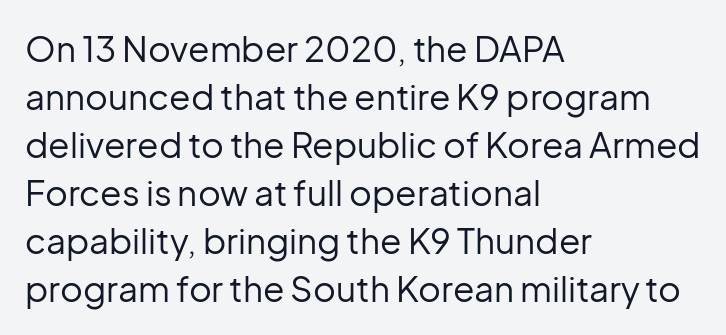
The image shows 35 px regular-weight sans-serif type, upright; set left-aligned, normal line spacing (1.37x), normal letter spacing, not underlined; low stroke contrast and a medium x-height.
